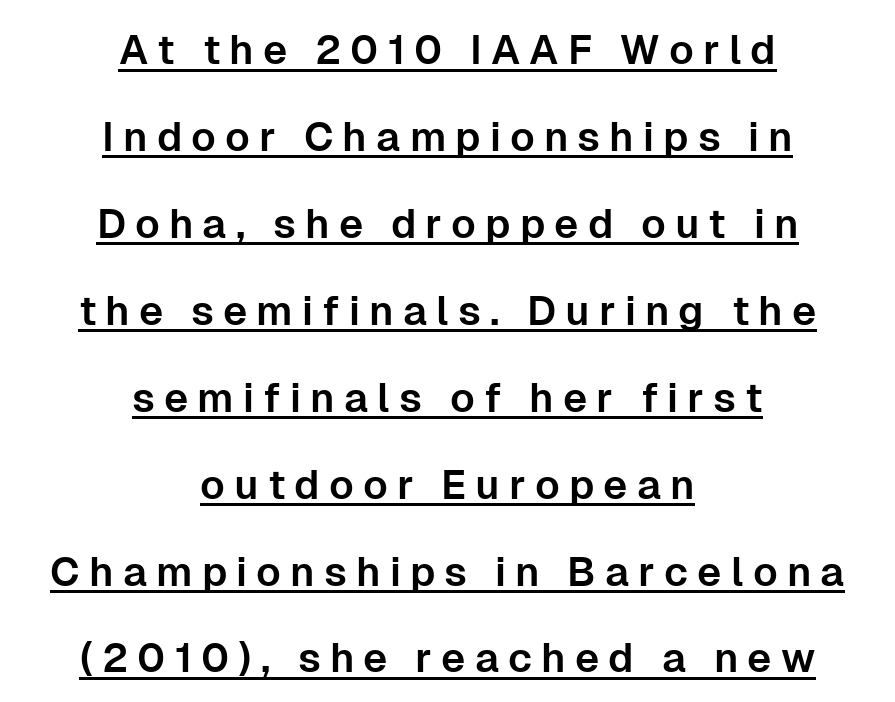
Q: Is the text italic (slanted)? A: No, it is upright.
Q: Is the typeface a serif or a sans-serif typeface? A: Sans-serif.
Q: Is the text underlined? A: Yes.
Q: How is the paragraph aligned? A: Centered.
Q: Is the spacing between letters normal or unusually wide? A: Unusually wide.
Q: Is the spacing between lines tight, normal or loose? A: Loose.
Q: Width (condensed, normal, or wide)? A: Normal.
Q: Stroke contrast? A: Low.
Q: x-height? A: Medium.
Q: Monospaced? A: No.
